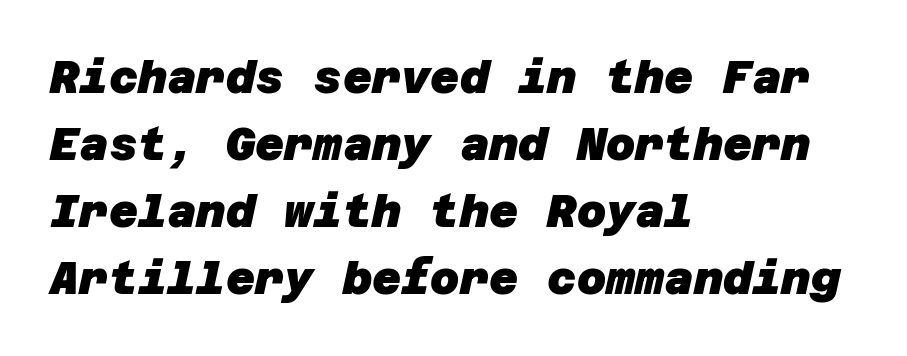
{"serif": "no", "bold": "yes", "weight": "heavy", "width": "normal", "stroke_contrast": "low", "x_height": "large", "underline": "no", "align": "left", "line_spacing": "normal", "line_spacing_ratio": 1.49, "letter_spacing": "normal", "letter_spacing_em": 0.0, "glyph_px": 45}
